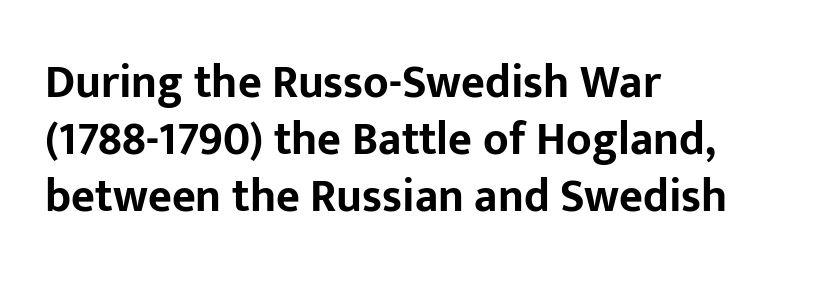
Designer's note — italics off, roman on. Check where the strokes stop: nothing finishes them off — pure sans. Heavy, bold letterforms. This sample is left-justified, so line endings fall wherever the words run out. Each letter keeps its own natural width here, so spacing adapts to shape.
